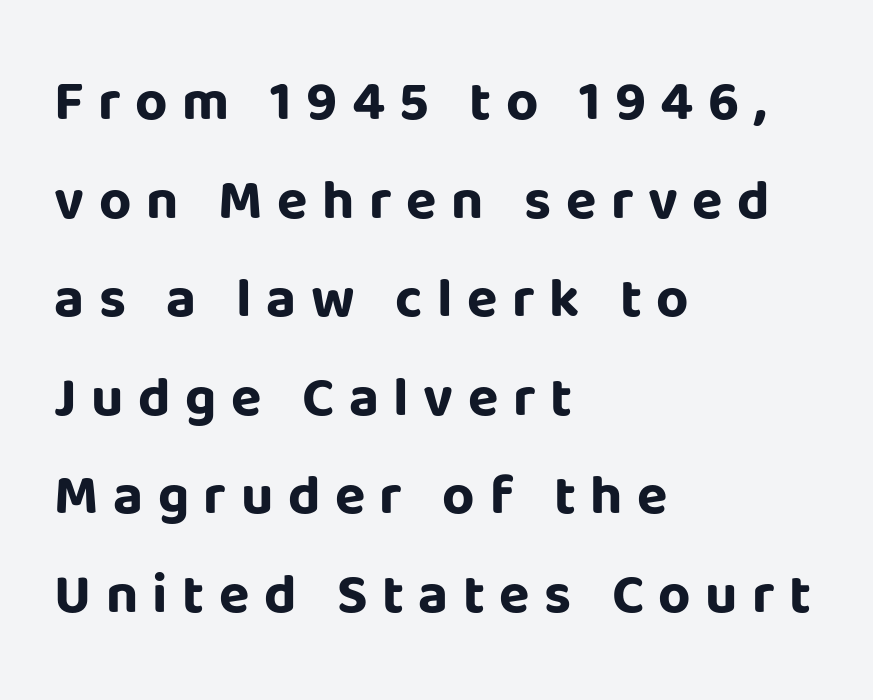
Q: Is the text bold? A: Yes.
Q: Is the text italic (slanted)? A: No, it is upright.
Q: Is the typeface a serif or a sans-serif typeface? A: Sans-serif.
Q: Is the text underlined? A: No.
Q: How is the paragraph aligned? A: Left-aligned.
Q: Is the spacing between letters normal or unusually wide? A: Unusually wide.
Q: Width (condensed, normal, or wide)? A: Normal.
Q: Stroke contrast? A: Low.
Q: x-height? A: Large.
Q: Monospaced? A: No.
